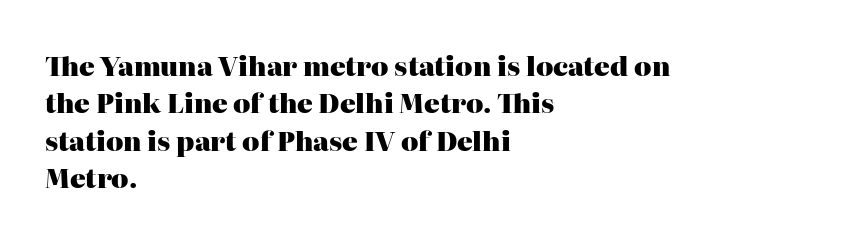
When letters stand straight like this, we call the style roman or upright. A clean baseline with only descenders dipping below it. Horizontally, the lines are justified to the leading edge only. Is there much room between lines? A standard amount, neither cramped nor airy.
